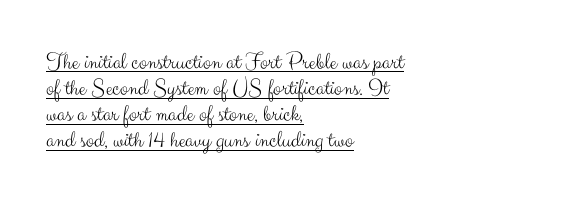
The image shows 24 px text type; set left-aligned, tight line spacing (1.09x), normal letter spacing, underlined.
